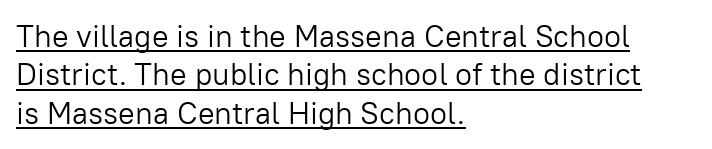
No extra tracking has been applied to these lines. The ragged edge is on the right, which tells us the setting is flush left. Italic? Not at all — the glyphs are vertical. The face used here is proportionally spaced, like ordinary book or web type. Stems and bowls with no extra thickness — not bold. The text was rendered using a sans face with plain stroke endings.
